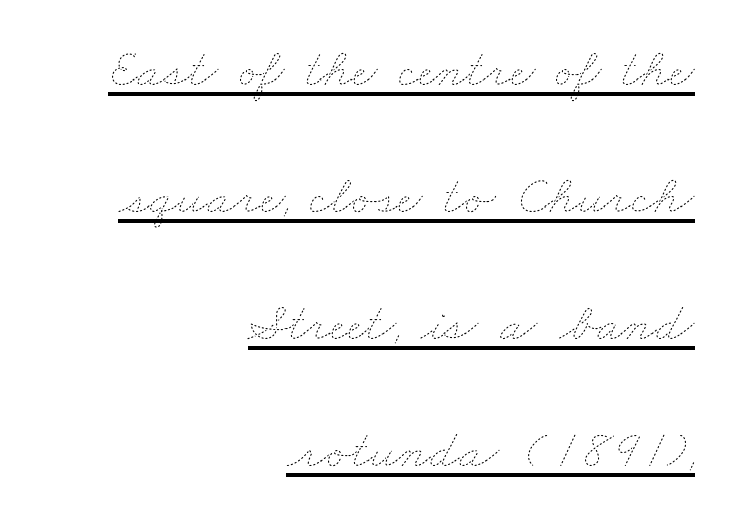
{"bold": "no", "weight": "thin", "width": "wide", "stroke_contrast": "low", "x_height": "small", "monospaced": "no", "underline": "yes", "align": "right", "line_spacing": "loose", "line_spacing_ratio": 2.35, "letter_spacing": "normal", "letter_spacing_em": 0.0, "glyph_px": 54}
